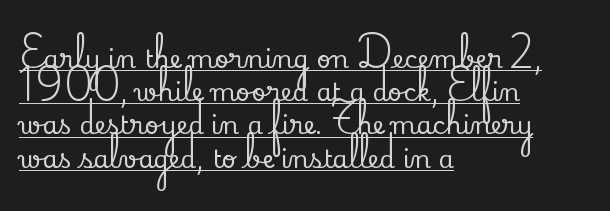
Q: Is the text italic (slanted)? A: No, it is upright.
Q: Is the text underlined? A: Yes.
Q: How is the paragraph aligned? A: Left-aligned.
Q: Is the spacing between letters normal or unusually wide? A: Normal.
Q: Is the spacing between lines tight, normal or loose? A: Normal.
